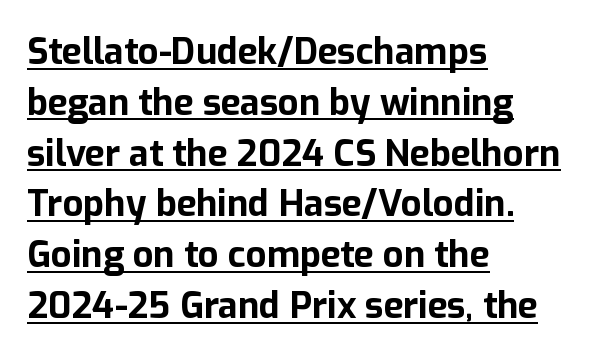
No extra tracking has been applied to these lines. Posture: vertical. This is heavy type, rendered in bold. A typographer would call this underscored text. The text was rendered using a sans face with plain stroke endings. Each letter keeps its own natural width here, so spacing adapts to shape.
